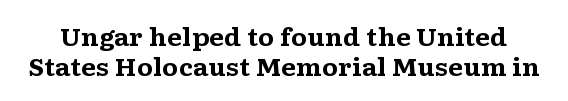
{"italic": "no", "bold": "yes", "underline": "no", "line_spacing_ratio": 1.23, "letter_spacing": "normal", "letter_spacing_em": 0.0, "glyph_px": 24}
